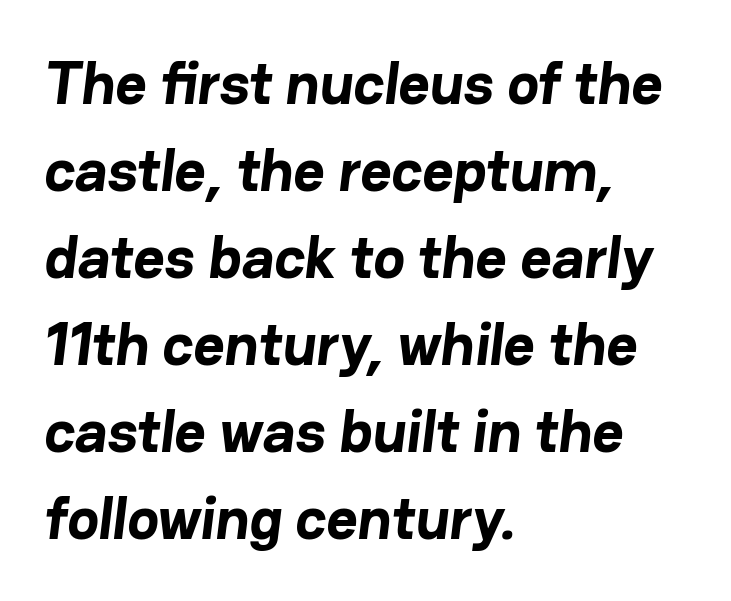
Q: Is the text bold? A: Yes.
Q: Is the typeface a serif or a sans-serif typeface? A: Sans-serif.
Q: Is the text underlined? A: No.
Q: How is the paragraph aligned? A: Left-aligned.
Q: Is the spacing between letters normal or unusually wide? A: Normal.
Q: Is the spacing between lines tight, normal or loose? A: Normal.
Q: Width (condensed, normal, or wide)? A: Normal.
Q: Stroke contrast? A: Low.
Q: x-height? A: Medium.
Q: Monospaced? A: No.
